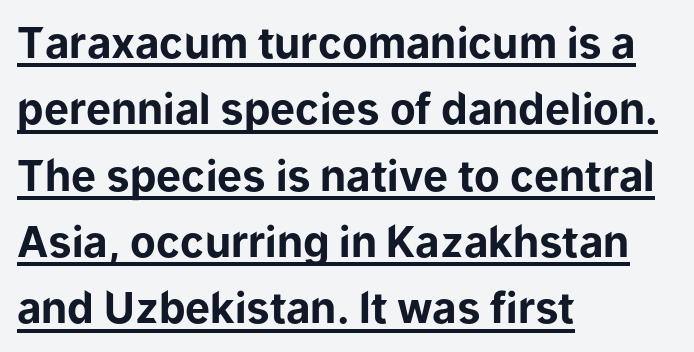
The image shows 42 px bold sans-serif type, upright; set left-aligned, normal line spacing (1.58x), normal letter spacing, underlined; low stroke contrast and a medium x-height.
